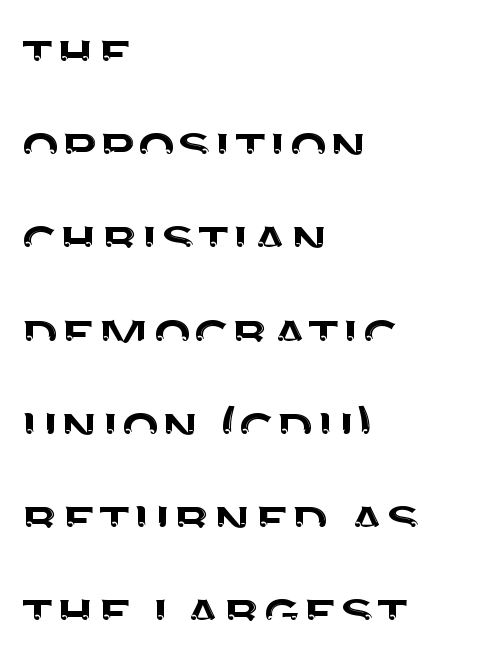
{"serif": "no", "italic": "no", "width": "normal", "stroke_contrast": "medium", "x_height": "large", "monospaced": "no", "underline": "no", "align": "left", "line_spacing": "normal", "line_spacing_ratio": 1.48, "letter_spacing": "normal", "letter_spacing_em": 0.0, "glyph_px": 63}
